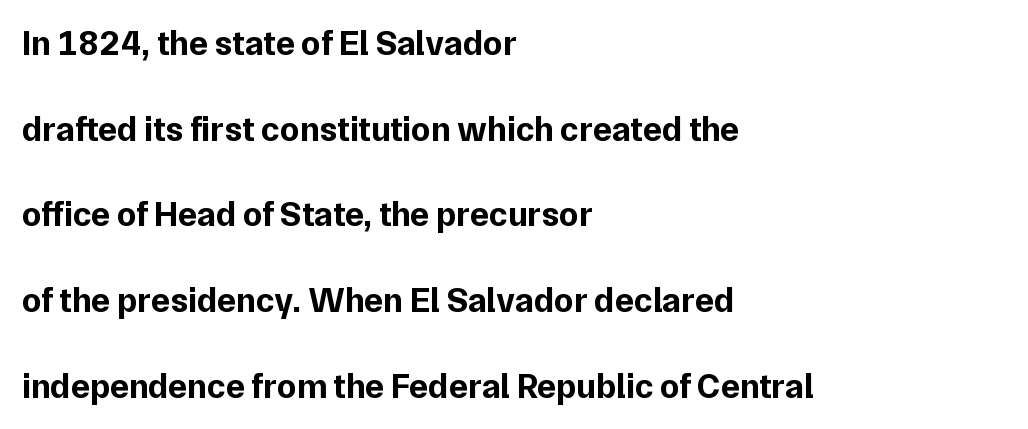
Q: Is the text bold? A: Yes.
Q: Is the text italic (slanted)? A: No, it is upright.
Q: Is the typeface a serif or a sans-serif typeface? A: Sans-serif.
Q: Is the text underlined? A: No.
Q: How is the paragraph aligned? A: Left-aligned.
Q: Is the spacing between letters normal or unusually wide? A: Normal.
Q: Is the spacing between lines tight, normal or loose? A: Loose.
Q: Width (condensed, normal, or wide)? A: Normal.
Q: Stroke contrast? A: Low.
Q: x-height? A: Medium.
Q: Monospaced? A: No.
